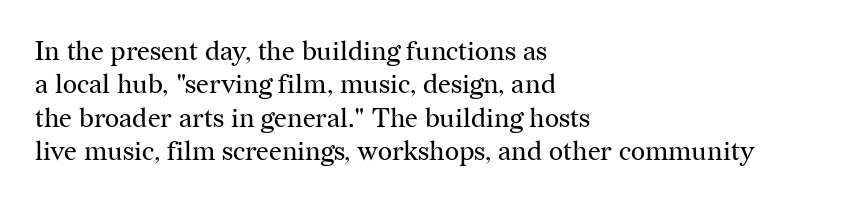
Q: Is the text bold? A: No.
Q: Is the text italic (slanted)? A: No, it is upright.
Q: Is the text underlined? A: No.
Q: How is the paragraph aligned? A: Left-aligned.
Q: Is the spacing between letters normal or unusually wide? A: Normal.
